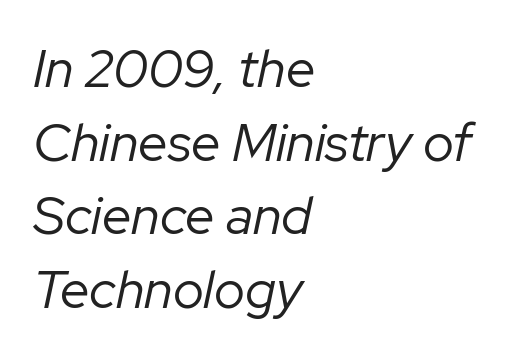
The image shows 53 px regular-weight type, italic (leaning right); set left-aligned, normal line spacing (1.39x), normal letter spacing, not underlined; low stroke contrast and a medium x-height.
